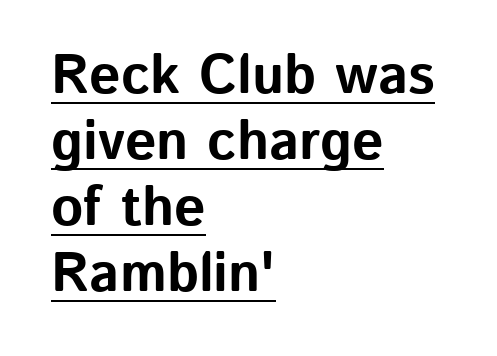
The face used here has the dense, thick strokes of a bold. The typesetter has applied underlining to the passage shown. Spacing verdict: proportional, widths tailored to each character. The gaps between neighbouring characters are ordinary and unremarkable. Typographically, this falls in the sans-serif category.
